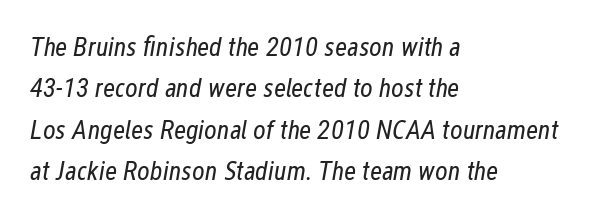
Q: Is the text bold? A: No.
Q: Is the text italic (slanted)? A: Yes, it leans right by about 12 degrees.
Q: Is the text underlined? A: No.
Q: How is the paragraph aligned? A: Left-aligned.
Q: Is the spacing between letters normal or unusually wide? A: Normal.
Q: Is the spacing between lines tight, normal or loose? A: Normal.
